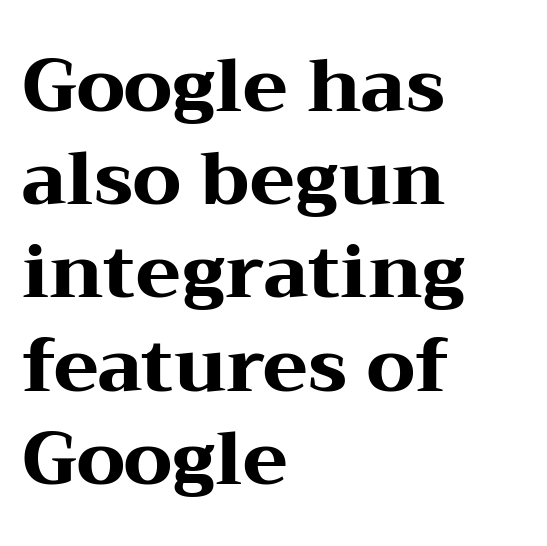
The lines in this sample share a left origin and differ only in where they stop. Default kerning and tracking; the words read as compact shapes. Here the designer chose a conventional face with non-uniform glyph widths. Clear beneath every line of the passage.
